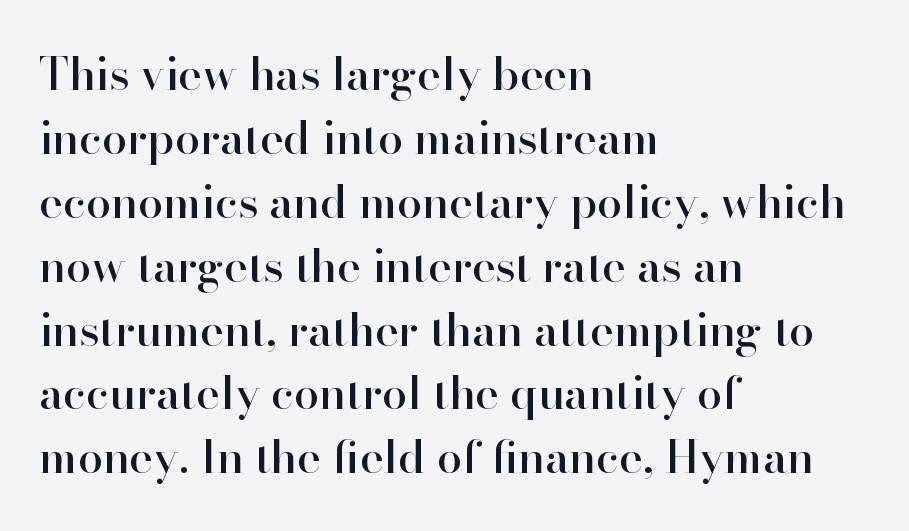
The image shows 45 px serif type, upright; set left-aligned, normal line spacing (1.42x), normal letter spacing, not underlined; high stroke contrast and a small x-height.
